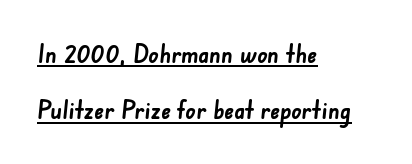
Tracking value appears to be zero — textbook default spacing. Vertical spacing — loose. Line beginnings align vertically; line endings do not. Heft: maximum for text — a bold.
